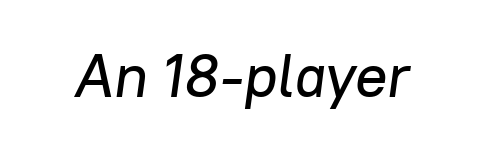
Compared with ordinary roman type, these characters are visibly tilted. Spacing verdict: proportional, widths tailored to each character. No word sits above an underline. Glyph-to-glyph distance matches everyday printed text.
